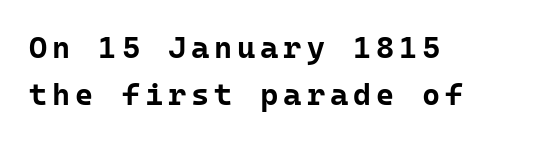
The image shows 31 px bold sans-serif type, upright, monospaced; set left-aligned, normal line spacing (1.52x), not underlined; low stroke contrast and a medium x-height.
